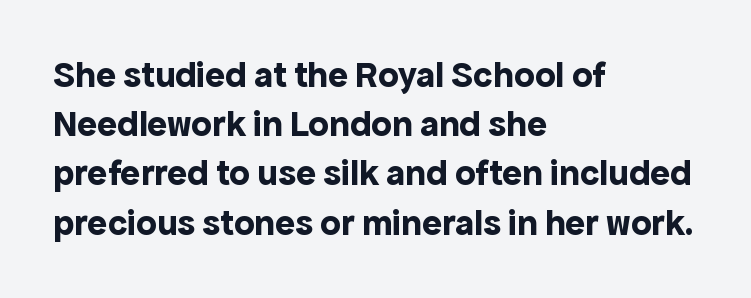
Stroke thickness is high; the sample reads as a true bold. Line beginnings align vertically; line endings do not. Any mark beneath the type? The region is blank. Glyph-to-glyph distance matches everyday printed text. The block of text has a typical density, with ordinary space between rows. Proportional: the letters do not fall into vertical columns.
